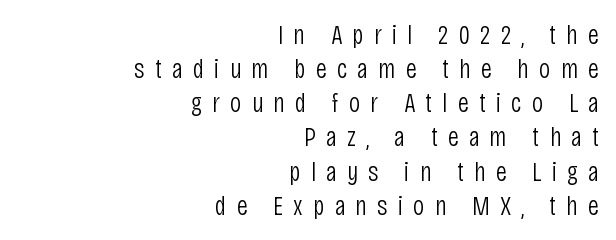
{"serif": "no", "italic": "no", "bold": "no", "weight": "light", "width": "condensed", "stroke_contrast": "low", "x_height": "large", "monospaced": "no", "underline": "no", "align": "right", "line_spacing_ratio": 1.22, "letter_spacing": "wide", "letter_spacing_em": 0.36, "glyph_px": 28}
